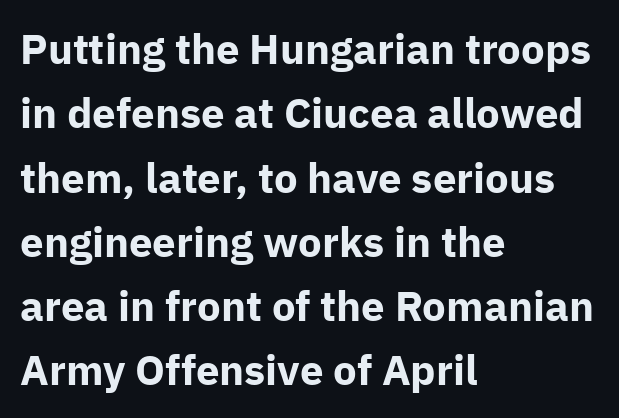
{"serif": "no", "italic": "no", "bold": "yes", "weight": "bold", "width": "normal", "stroke_contrast": "low", "x_height": "medium", "monospaced": "no", "underline": "no", "align": "left", "line_spacing": "normal", "line_spacing_ratio": 1.53, "letter_spacing": "normal", "letter_spacing_em": 0.0, "glyph_px": 42}
